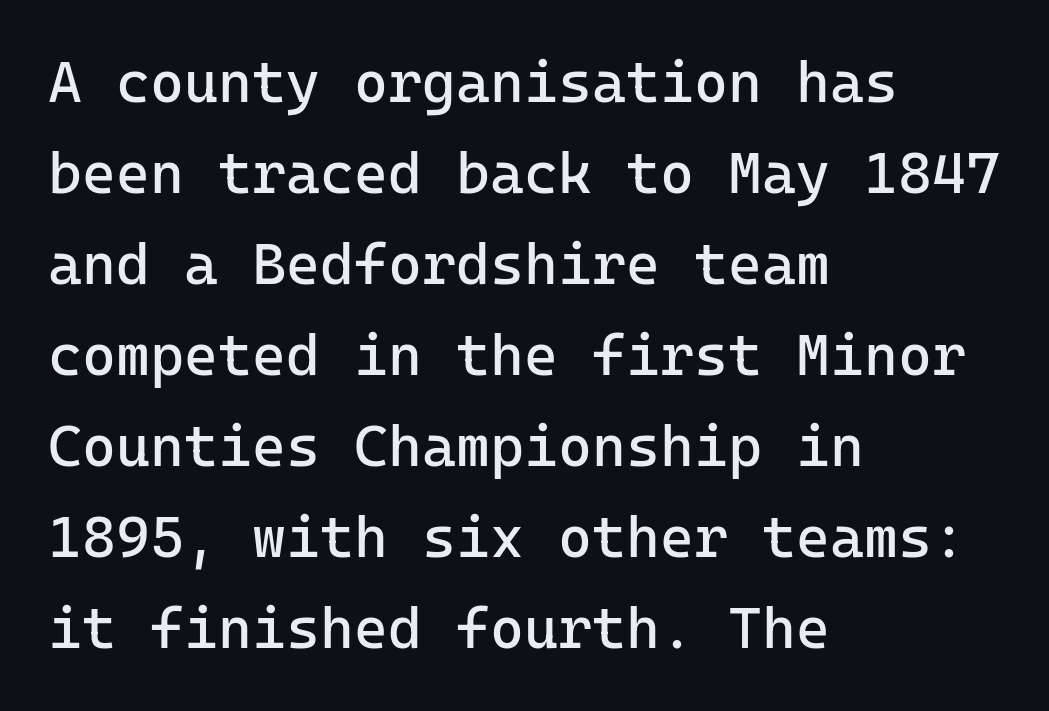
The image shows 58 px regular-weight sans-serif type, upright, monospaced; set left-aligned, normal line spacing (1.57x), normal letter spacing, not underlined; low stroke contrast and a medium x-height.
